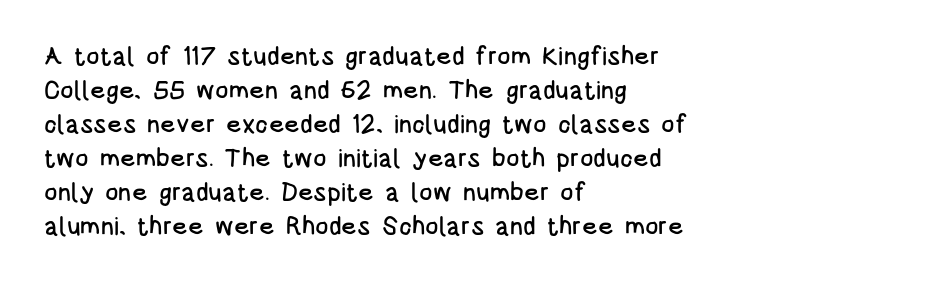
These lines were composed using upright roman letters. Line beginnings align vertically; line endings do not. Quick note: underline off. Nobody touched the tracking dial on this one. Leading matches the norm, producing a regular column.
